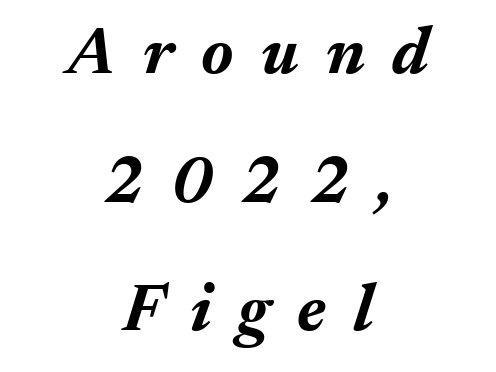
The image shows 67 px bold type, italic (leaning right); set centered, loose line spacing (1.92x), unusually wide letter spacing (+0.41 em), not underlined; medium stroke contrast and a medium x-height.
